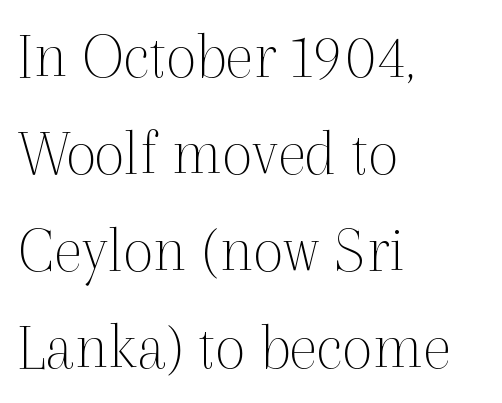
Q: Is the text bold? A: No.
Q: Is the text italic (slanted)? A: No, it is upright.
Q: Is the typeface a serif or a sans-serif typeface? A: Serif.
Q: Is the text underlined? A: No.
Q: How is the paragraph aligned? A: Left-aligned.
Q: Is the spacing between letters normal or unusually wide? A: Normal.
Q: Is the spacing between lines tight, normal or loose? A: Normal.
Q: Width (condensed, normal, or wide)? A: Normal.
Q: x-height? A: Medium.
Q: Monospaced? A: No.
